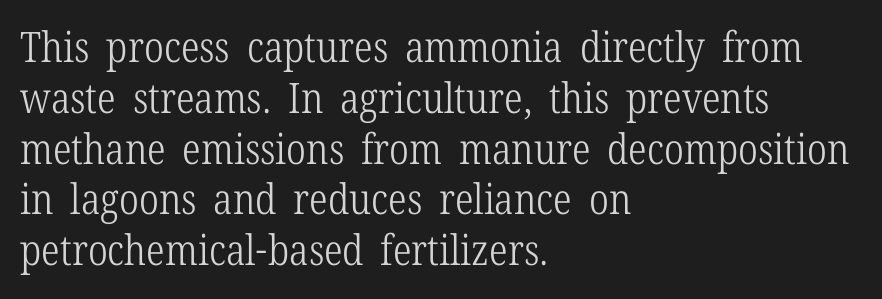
{"serif": "yes", "italic": "no", "bold": "no", "weight": "light", "width": "condensed", "stroke_contrast": "low", "x_height": "medium", "monospaced": "no", "underline": "no", "align": "left", "line_spacing_ratio": 1.21, "letter_spacing": "normal", "letter_spacing_em": 0.0, "glyph_px": 42}
